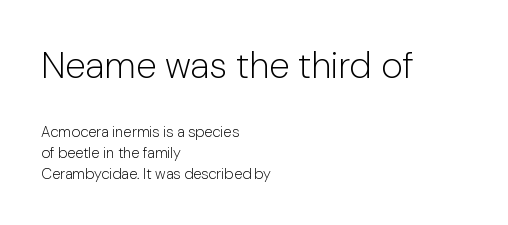
The image shows 37 px light sans-serif type, upright; set left-aligned, normal line spacing (1.39x), normal letter spacing, not underlined; the first (top) block is 2.47x larger; low stroke contrast and a medium x-height.
